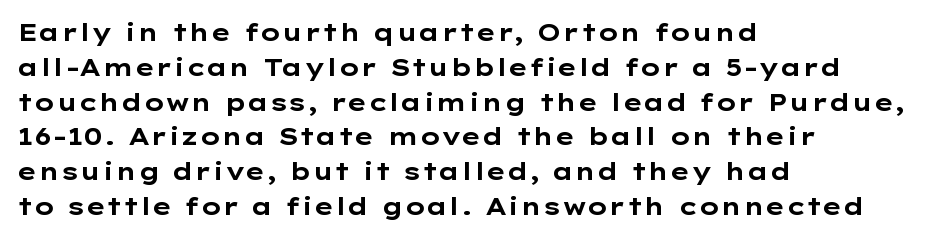
{"italic": "no", "bold": "yes", "underline": "no", "align": "left", "line_spacing": "normal", "line_spacing_ratio": 1.45, "letter_spacing": "normal", "letter_spacing_em": 0.0, "glyph_px": 24}
